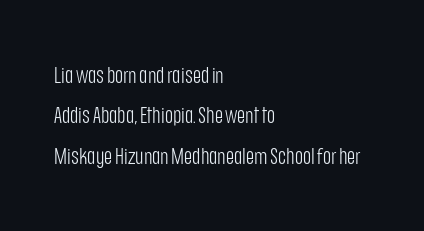
{"italic": "no", "bold": "no", "underline": "no", "align": "left", "line_spacing_ratio": 1.84, "letter_spacing": "normal", "letter_spacing_em": 0.0, "glyph_px": 22}
